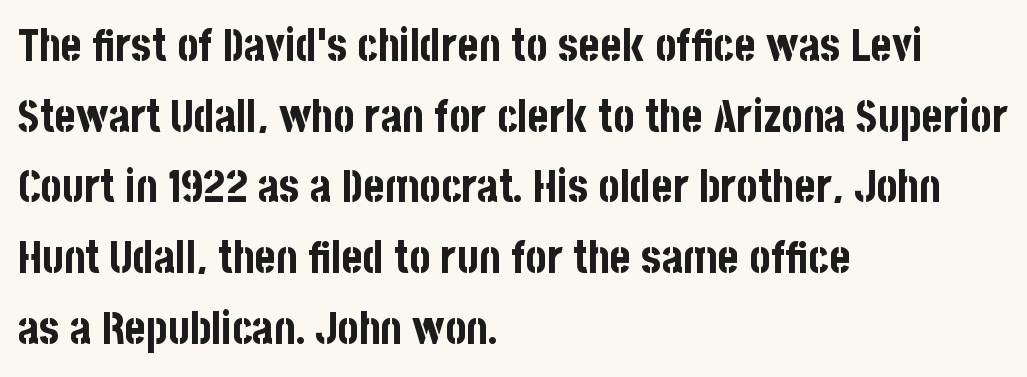
Q: Is the text bold? A: Yes.
Q: Is the text italic (slanted)? A: No, it is upright.
Q: Is the typeface a serif or a sans-serif typeface? A: Sans-serif.
Q: Is the text underlined? A: No.
Q: How is the paragraph aligned? A: Left-aligned.
Q: Is the spacing between letters normal or unusually wide? A: Normal.
Q: Is the spacing between lines tight, normal or loose? A: Normal.
Q: Width (condensed, normal, or wide)? A: Condensed.
Q: Stroke contrast? A: Low.
Q: x-height? A: Large.
Q: Monospaced? A: No.
